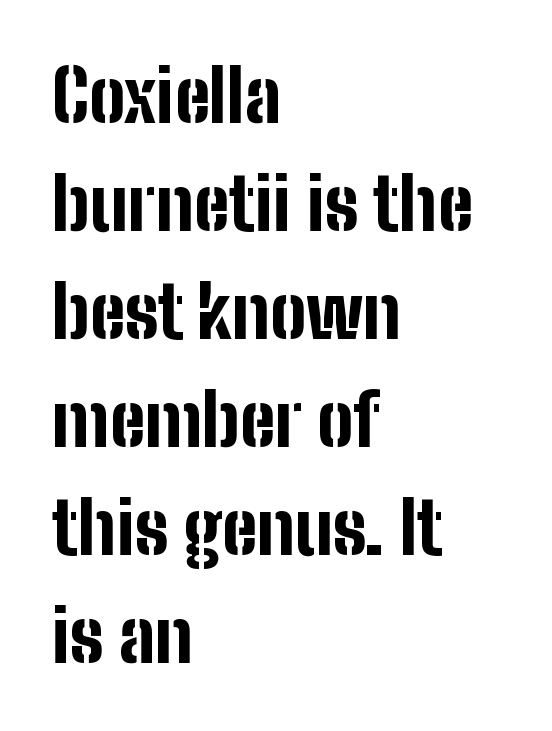
{"serif": "no", "italic": "no", "bold": "yes", "weight": "bold", "width": "condensed", "stroke_contrast": "low", "x_height": "medium", "monospaced": "no", "underline": "no", "align": "left", "line_spacing": "normal", "line_spacing_ratio": 1.5, "letter_spacing": "normal", "letter_spacing_em": 0.0, "glyph_px": 72}
